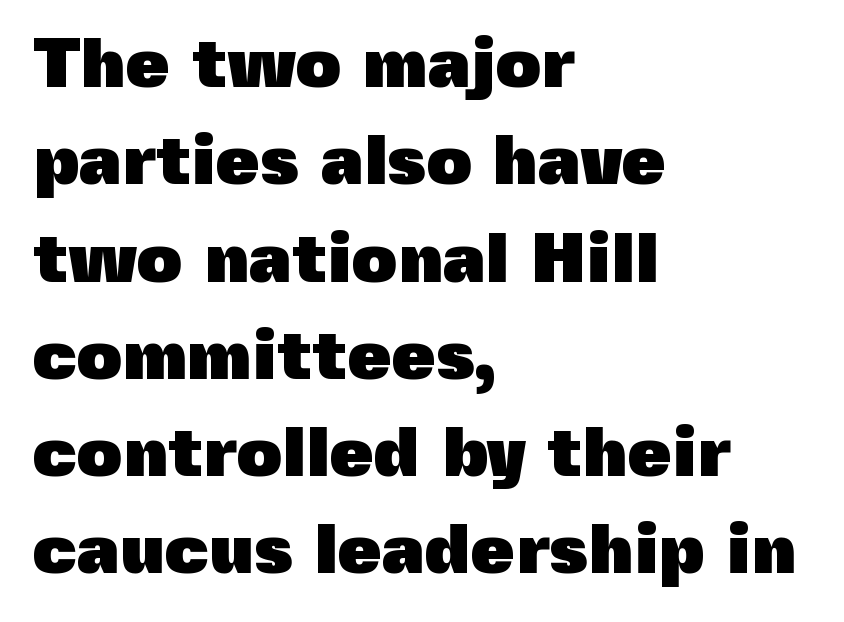
The image shows 71 px heavy sans-serif type, upright; set left-aligned, normal line spacing (1.37x), normal letter spacing, not underlined; a medium x-height.
